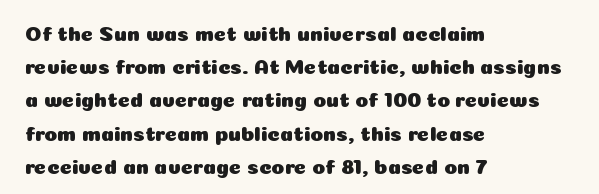
{"italic": "no", "underline": "no", "align": "left", "line_spacing": "normal", "line_spacing_ratio": 1.58, "letter_spacing": "normal", "letter_spacing_em": 0.0, "glyph_px": 21}
